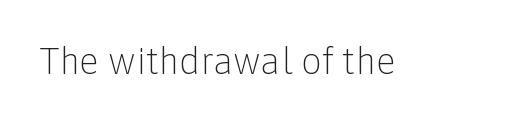
The image shows 37 px light sans-serif type, upright; set normal letter spacing, not underlined; low stroke contrast and a medium x-height.
